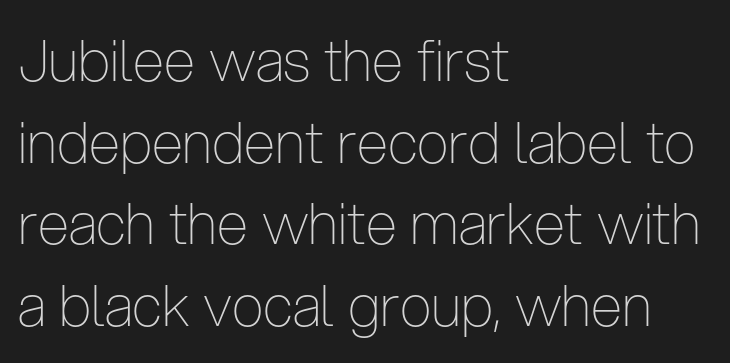
The image shows 57 px thin, condensed sans-serif type, upright; set left-aligned, normal line spacing (1.43x), normal letter spacing, not underlined; low stroke contrast and a medium x-height.
